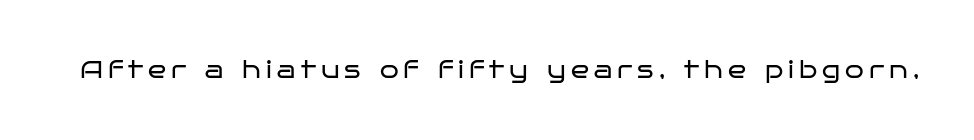
The image shows 24 px text type, upright; set unusually wide letter spacing (+0.21 em), not underlined.
